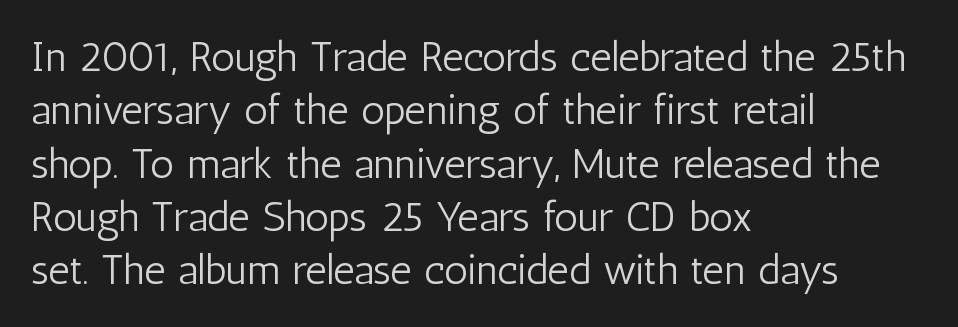
The image shows 42 px light, condensed sans-serif type, upright; set left-aligned, normal line spacing (1.27x), normal letter spacing, not underlined; low stroke contrast and a medium x-height.
